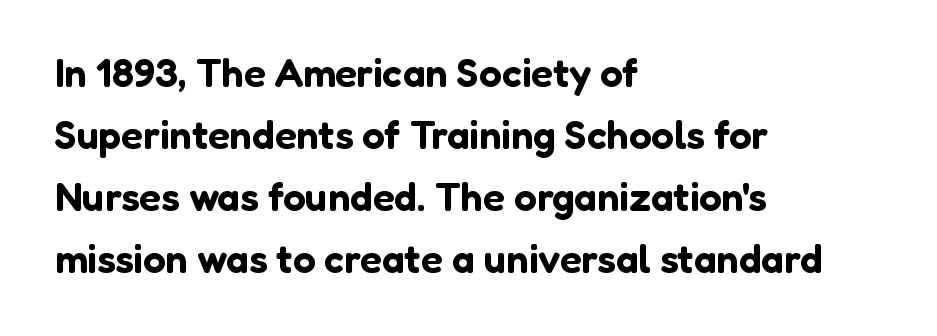
{"serif": "no", "italic": "no", "width": "normal", "stroke_contrast": "low", "x_height": "medium", "monospaced": "no", "underline": "no", "align": "left", "line_spacing": "normal", "line_spacing_ratio": 1.55, "letter_spacing": "normal", "letter_spacing_em": 0.0, "glyph_px": 40}
